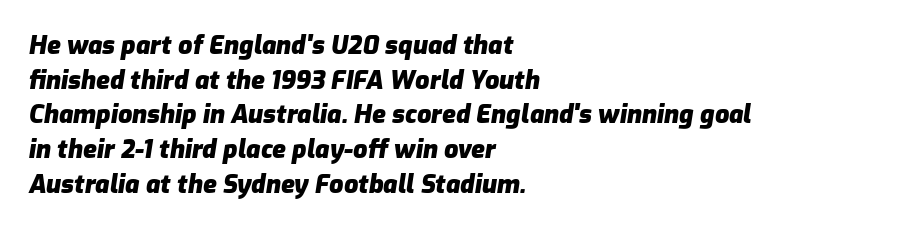
Q: Is the text bold? A: Yes.
Q: Is the text italic (slanted)? A: Yes, it leans right by about 9 degrees.
Q: Is the text underlined? A: No.
Q: How is the paragraph aligned? A: Left-aligned.
Q: Is the spacing between letters normal or unusually wide? A: Normal.
Q: Is the spacing between lines tight, normal or loose? A: Normal.
